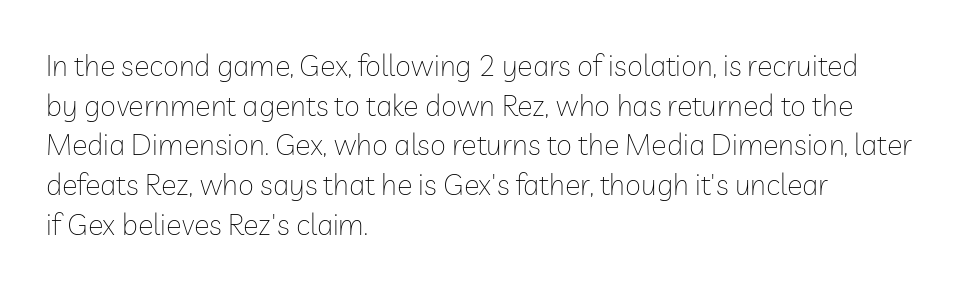
{"serif": "no", "italic": "no", "bold": "no", "weight": "thin", "width": "normal", "stroke_contrast": "low", "x_height": "medium", "monospaced": "no", "underline": "no", "align": "left", "line_spacing": "normal", "line_spacing_ratio": 1.37, "letter_spacing": "normal", "letter_spacing_em": 0.0, "glyph_px": 29}
